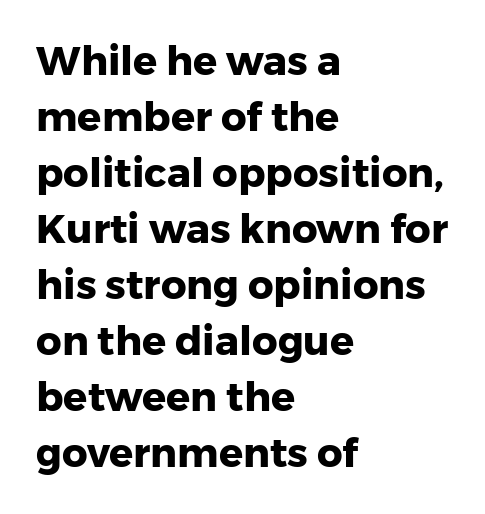
{"serif": "no", "italic": "no", "bold": "yes", "weight": "heavy", "width": "normal", "stroke_contrast": "low", "x_height": "medium", "monospaced": "no", "underline": "no", "align": "left", "line_spacing": "normal", "line_spacing_ratio": 1.4, "letter_spacing": "normal", "letter_spacing_em": 0.0, "glyph_px": 40}
